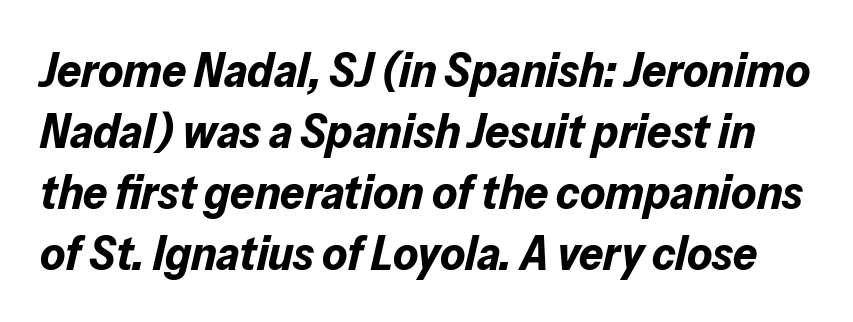
{"italic": "yes", "lean": "right", "slant_degrees": 13, "bold": "yes", "weight": "bold", "width": "normal", "stroke_contrast": "low", "x_height": "medium", "monospaced": "no", "underline": "no", "line_spacing": "normal", "line_spacing_ratio": 1.27, "letter_spacing": "normal", "letter_spacing_em": 0.0, "glyph_px": 48}
